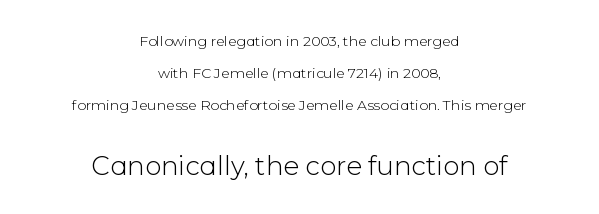
Unlike italic type, these characters show no tilt at all. Caption: standard tracking, unaltered. The zone under the glyphs is completely vacant. A centered setting, common on invitations and titles, is used for this passage.
